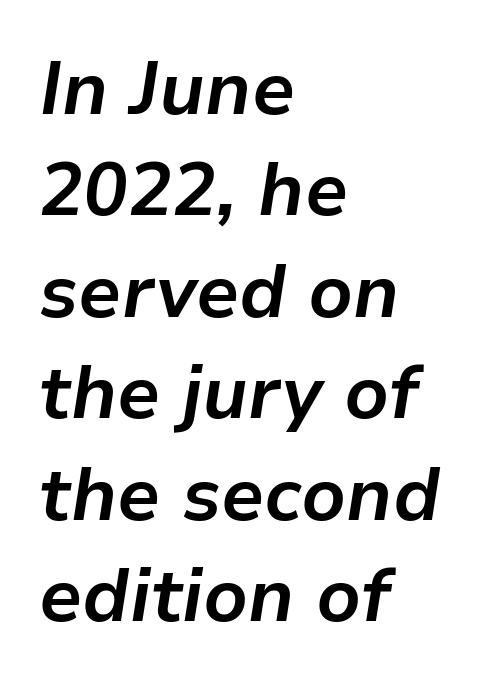
The image shows 74 px bold type, italic (leaning right); set left-aligned, normal line spacing (1.37x), normal letter spacing, not underlined; low stroke contrast and a medium x-height.
